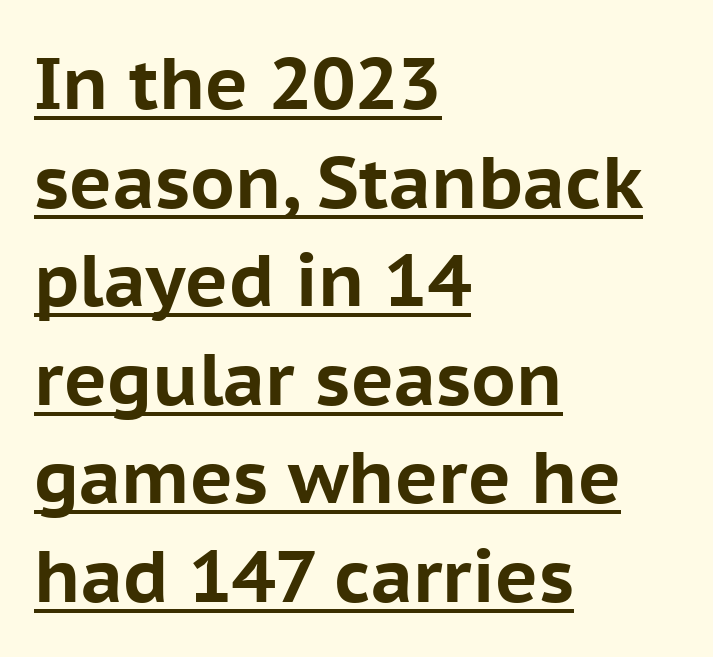
Nothing sits at the stroke ends, so this counts as sans-serif. Line starts are locked; line ends wander. These lines were composed using upright roman letters. Regarding leading, the lines here are spaced in the standard way.
